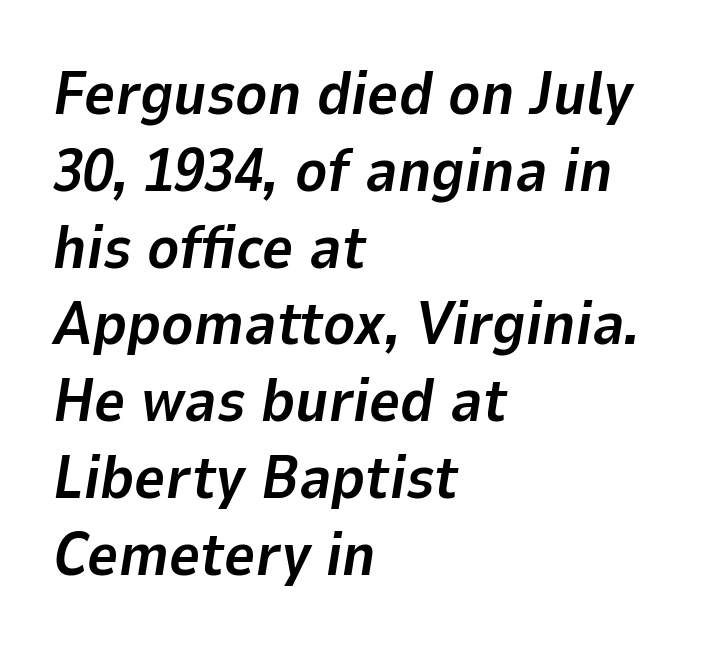
{"italic": "yes", "lean": "right", "slant_degrees": 9, "bold": "yes", "weight": "bold", "width": "normal", "stroke_contrast": "low", "x_height": "medium", "monospaced": "no", "underline": "no", "align": "left", "line_spacing": "normal", "line_spacing_ratio": 1.28, "letter_spacing": "normal", "letter_spacing_em": 0.0, "glyph_px": 60}
